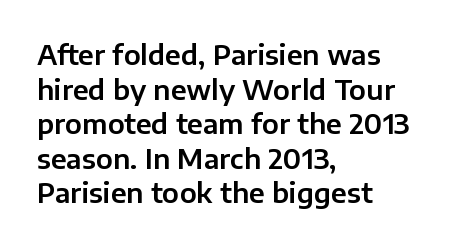
{"italic": "no", "underline": "no", "align": "left", "line_spacing": "normal", "line_spacing_ratio": 1.28, "letter_spacing": "normal", "letter_spacing_em": 0.0, "glyph_px": 27}
